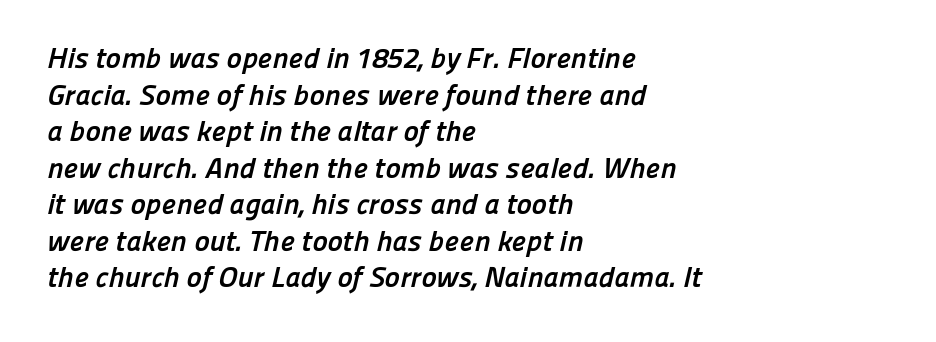
{"serif": "no", "bold": "yes", "weight": "semibold", "width": "normal", "stroke_contrast": "low", "x_height": "medium", "monospaced": "no", "underline": "no", "align": "left", "line_spacing": "normal", "line_spacing_ratio": 1.26, "letter_spacing": "normal", "letter_spacing_em": 0.0, "glyph_px": 29}
